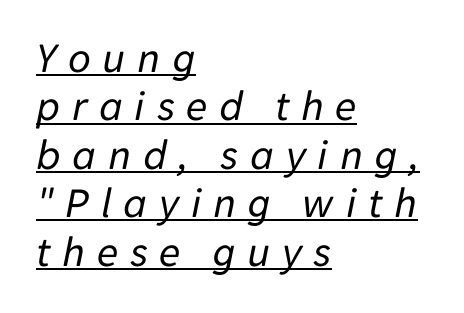
The image shows 44 px regular-weight type, italic (leaning right); set left-aligned, tight line spacing (1.1x), unusually wide letter spacing (+0.26 em), underlined; low stroke contrast and a medium x-height.
